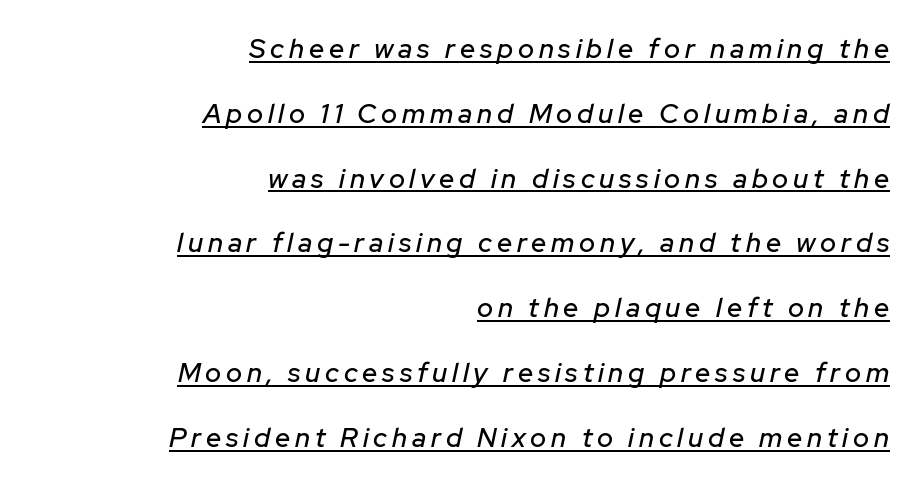
The image shows 27 px text type, italic (leaning right); set right-aligned, loose line spacing (2.4x), underlined.
